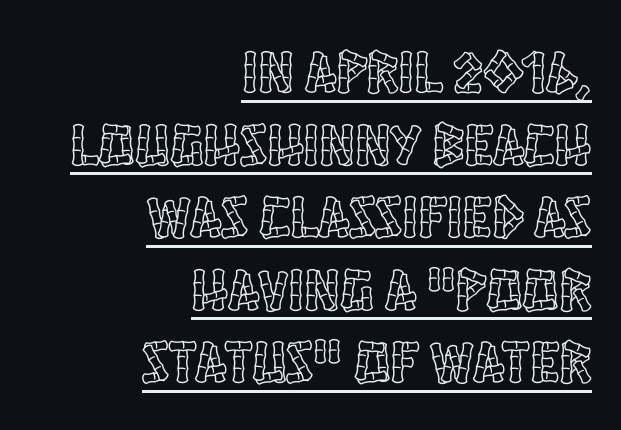
Q: Is the text italic (slanted)? A: No, it is upright.
Q: Is the text underlined? A: Yes.
Q: How is the paragraph aligned? A: Right-aligned.
Q: Is the spacing between letters normal or unusually wide? A: Normal.
Q: Width (condensed, normal, or wide)? A: Condensed.
Q: x-height? A: Large.
Q: Monospaced? A: No.
